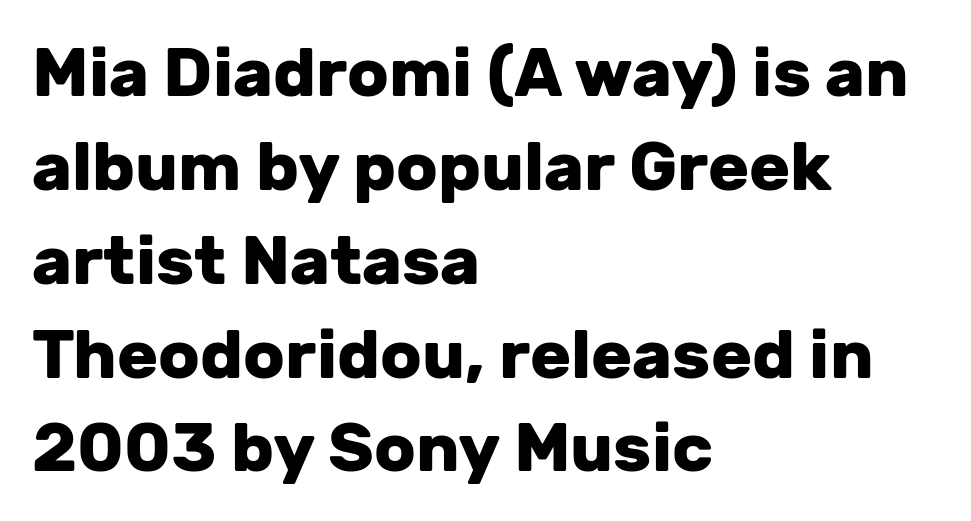
{"serif": "no", "italic": "no", "bold": "yes", "weight": "heavy", "width": "normal", "stroke_contrast": "low", "x_height": "medium", "monospaced": "no", "underline": "no", "align": "left", "line_spacing": "normal", "line_spacing_ratio": 1.38, "letter_spacing": "normal", "letter_spacing_em": 0.0, "glyph_px": 68}
